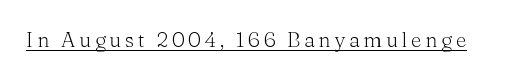
The image shows 21 px text type, upright; set underlined.
